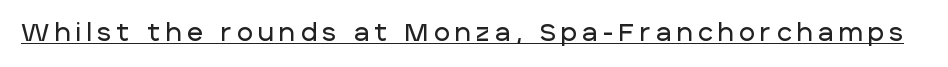
The image shows 24 px text type, upright; set unusually wide letter spacing (+0.23 em), underlined.
